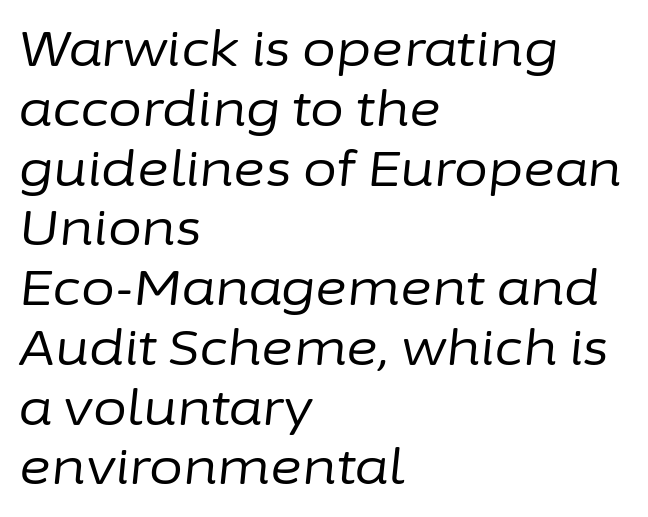
{"italic": "yes", "lean": "right", "slant_degrees": 6, "bold": "no", "weight": "regular", "width": "normal", "stroke_contrast": "low", "x_height": "medium", "monospaced": "no", "underline": "no", "align": "left", "line_spacing_ratio": 1.22, "letter_spacing": "normal", "letter_spacing_em": 0.0, "glyph_px": 49}
